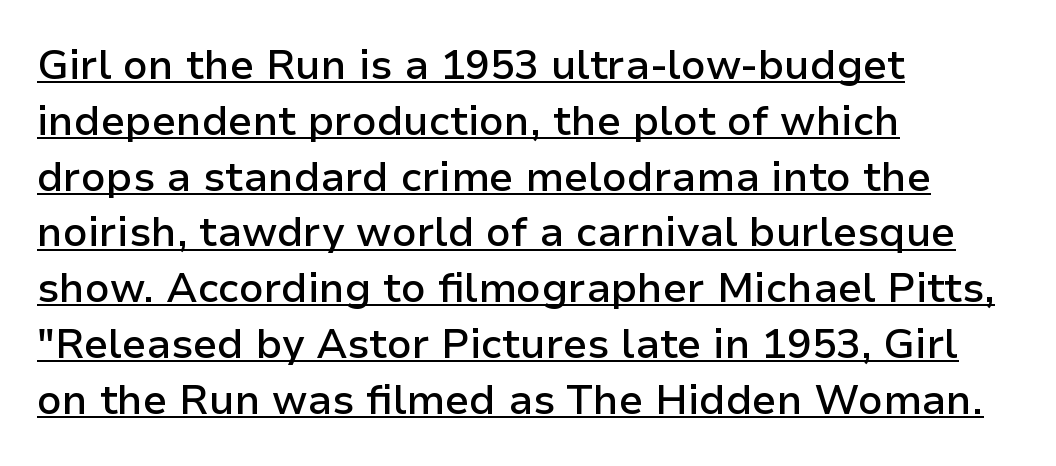
Q: Is the text bold? A: Semi-bold.
Q: Is the text italic (slanted)? A: No, it is upright.
Q: Is the typeface a serif or a sans-serif typeface? A: Sans-serif.
Q: Is the text underlined? A: Yes.
Q: How is the paragraph aligned? A: Left-aligned.
Q: Is the spacing between letters normal or unusually wide? A: Normal.
Q: Is the spacing between lines tight, normal or loose? A: Normal.
Q: Width (condensed, normal, or wide)? A: Normal.
Q: Stroke contrast? A: Low.
Q: x-height? A: Medium.
Q: Monospaced? A: No.
